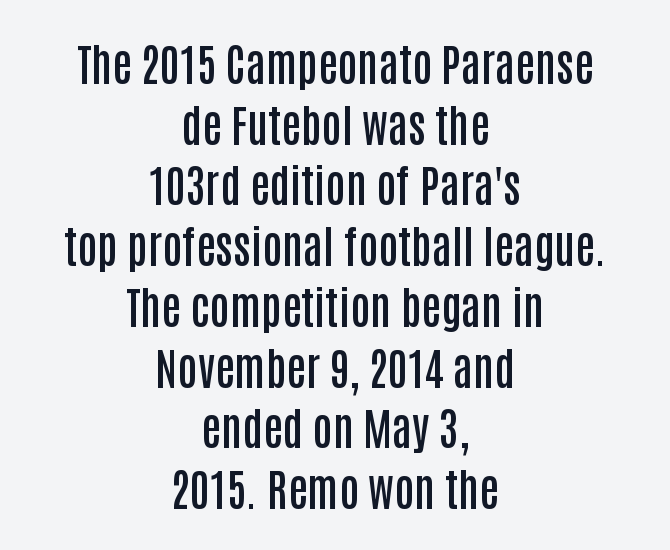
The image shows 44 px semibold, condensed sans-serif type, upright; set centered, normal line spacing (1.38x), normal letter spacing, not underlined; low stroke contrast and a large x-height.
